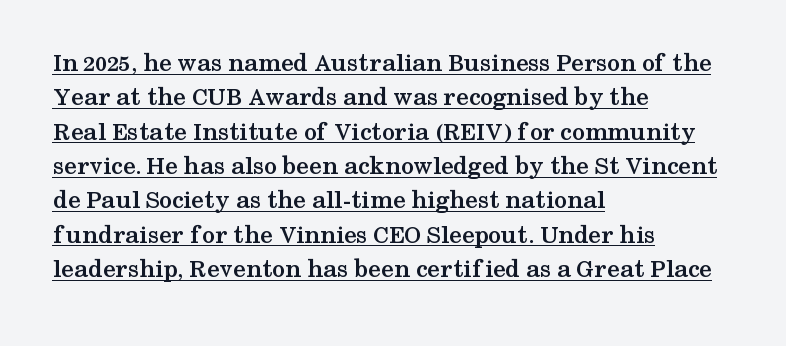
{"italic": "no", "bold": "yes", "underline": "yes", "align": "left", "line_spacing": "normal", "line_spacing_ratio": 1.32, "letter_spacing": "normal", "letter_spacing_em": 0.0, "glyph_px": 26}
